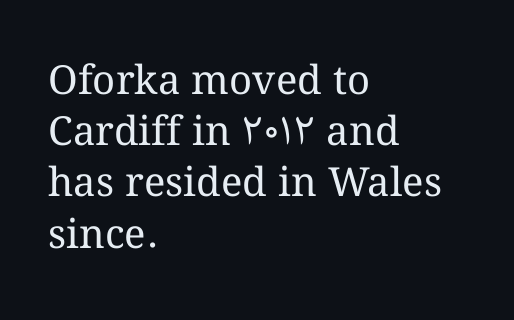
{"italic": "no", "bold": "no", "weight": "regular", "width": "normal", "stroke_contrast": "medium", "x_height": "medium", "monospaced": "no", "underline": "no", "align": "left", "line_spacing": "normal", "line_spacing_ratio": 1.28, "letter_spacing": "normal", "letter_spacing_em": 0.0, "glyph_px": 40}
